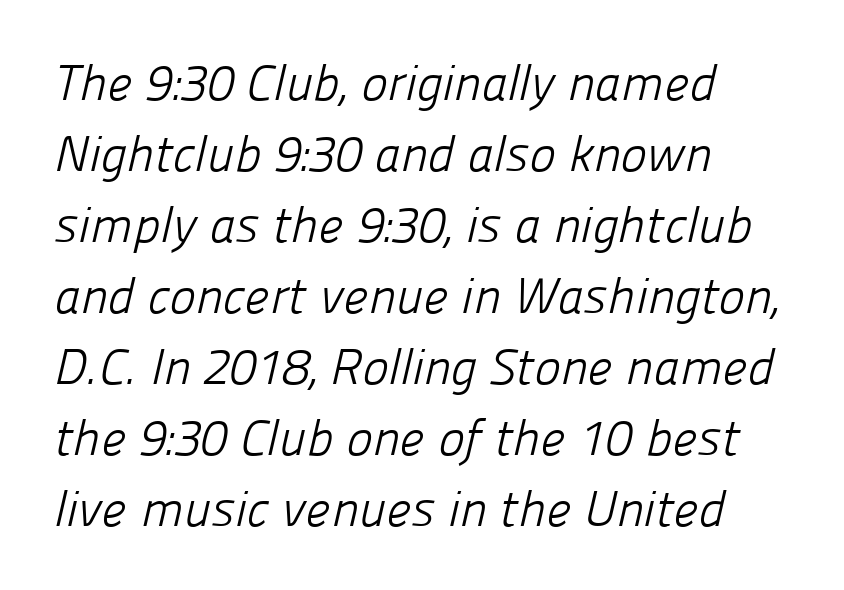
The rendering uses natural spacing where letterforms have individual widths. Typeset ragged right — the left edge is the straight one. Lines of text with bare space underneath. Interline gaps are of average width in this sample.
